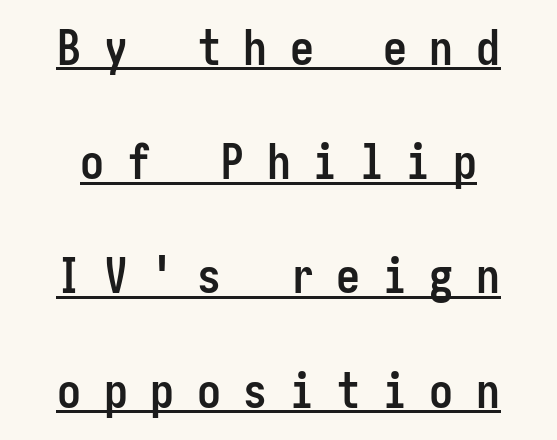
{"serif": "no", "italic": "no", "bold": "yes", "weight": "semibold", "width": "condensed", "stroke_contrast": "low", "x_height": "medium", "underline": "yes", "line_spacing": "loose", "line_spacing_ratio": 2.38, "letter_spacing": "wide", "letter_spacing_em": 0.47, "glyph_px": 48}
